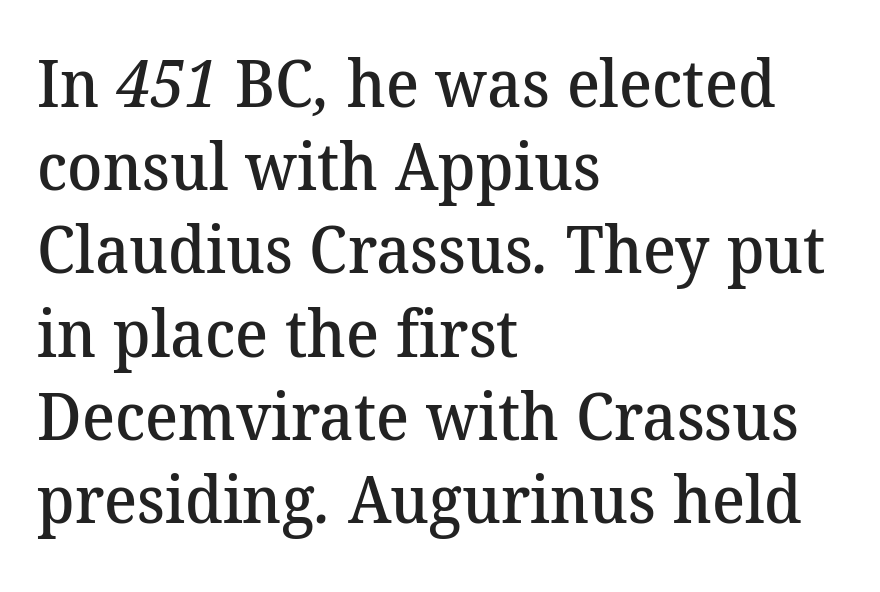
The image shows 65 px semibold serif type; set left-aligned, normal line spacing (1.28x), normal letter spacing, not underlined; medium stroke contrast and a medium x-height.
